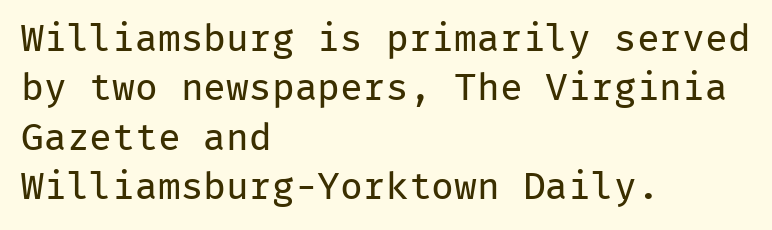
{"serif": "no", "italic": "no", "bold": "no", "weight": "regular", "width": "normal", "stroke_contrast": "low", "x_height": "medium", "monospaced": "yes", "underline": "no", "align": "left", "line_spacing": "normal", "line_spacing_ratio": 1.3, "letter_spacing": "normal", "letter_spacing_em": 0.0, "glyph_px": 38}
